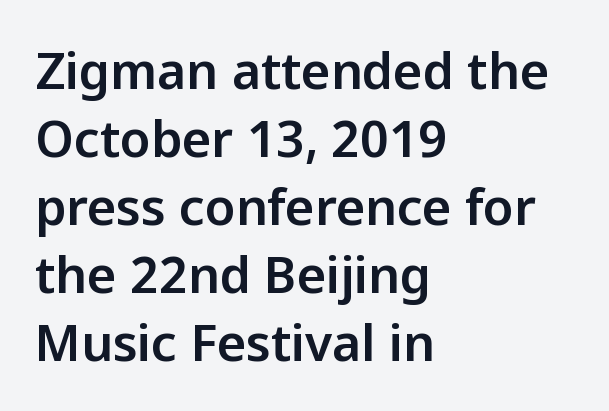
Q: Is the text italic (slanted)? A: No, it is upright.
Q: Is the typeface a serif or a sans-serif typeface? A: Sans-serif.
Q: Is the text underlined? A: No.
Q: How is the paragraph aligned? A: Left-aligned.
Q: Is the spacing between letters normal or unusually wide? A: Normal.
Q: Is the spacing between lines tight, normal or loose? A: Normal.
Q: Width (condensed, normal, or wide)? A: Normal.
Q: Stroke contrast? A: Low.
Q: x-height? A: Medium.
Q: Monospaced? A: No.
